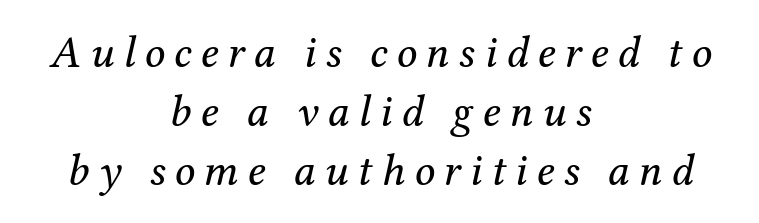
{"serif": "yes", "italic": "yes", "lean": "right", "slant_degrees": 12, "bold": "no", "weight": "regular", "width": "normal", "stroke_contrast": "medium", "x_height": "medium", "monospaced": "no", "underline": "no", "align": "center", "line_spacing": "normal", "line_spacing_ratio": 1.31, "letter_spacing": "wide", "letter_spacing_em": 0.2, "glyph_px": 45}
